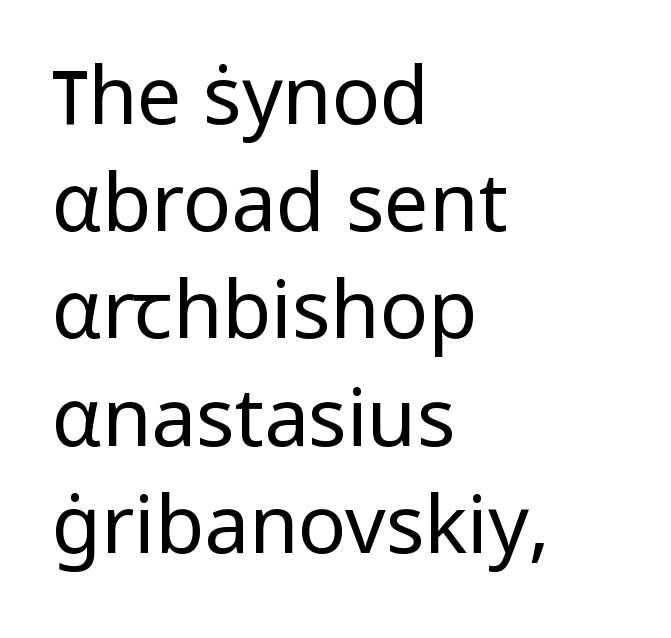
Q: Is the text bold? A: No.
Q: Is the text italic (slanted)? A: No, it is upright.
Q: Is the typeface a serif or a sans-serif typeface? A: Sans-serif.
Q: Is the text underlined? A: No.
Q: How is the paragraph aligned? A: Left-aligned.
Q: Is the spacing between letters normal or unusually wide? A: Normal.
Q: Is the spacing between lines tight, normal or loose? A: Normal.
Q: Width (condensed, normal, or wide)? A: Normal.
Q: Stroke contrast? A: Low.
Q: x-height? A: Medium.
Q: Monospaced? A: No.
